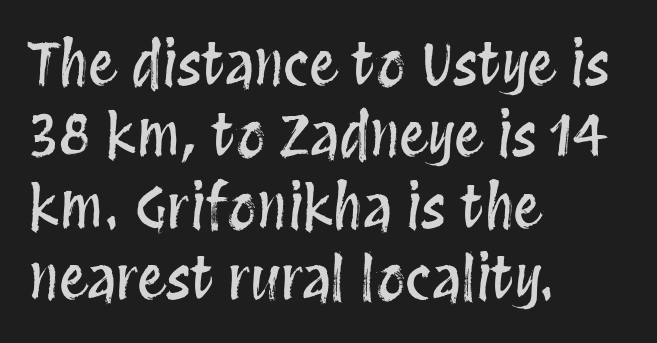
{"italic": "no", "width": "condensed", "stroke_contrast": "medium", "x_height": "large", "monospaced": "no", "underline": "no", "align": "left", "line_spacing_ratio": 1.23, "letter_spacing": "normal", "letter_spacing_em": 0.0, "glyph_px": 58}
